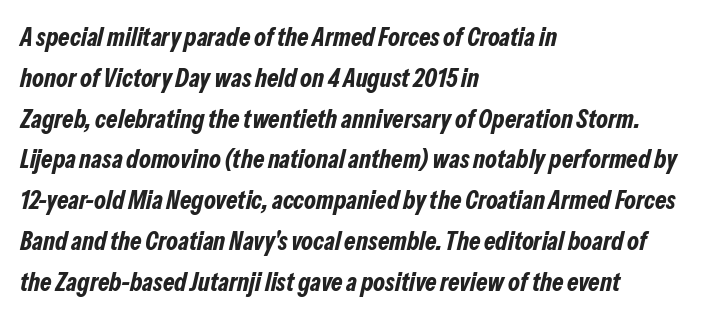
The lines sit at an ordinary, default distance from one another. Notice how thick the strokes are: this is what a full bold looks like. Does the copy run flush right? No — it runs flush left. You could call the tracking neutral — neither tight nor loose.
